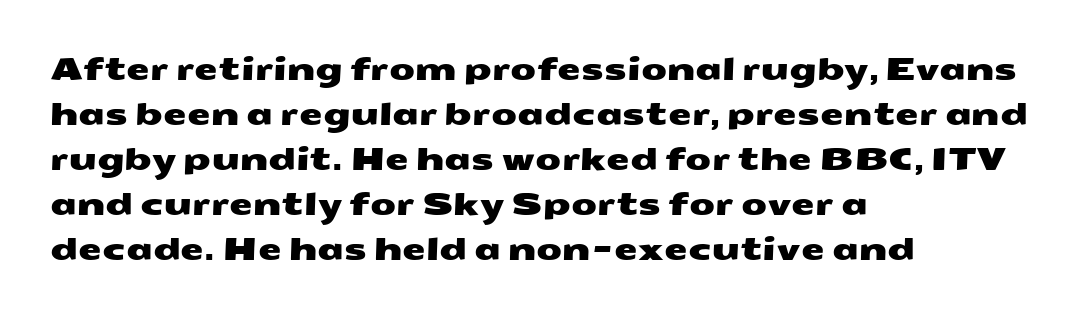
{"serif": "no", "width": "wide", "stroke_contrast": "medium", "x_height": "medium", "monospaced": "no", "underline": "no", "align": "left", "line_spacing": "normal", "line_spacing_ratio": 1.5, "letter_spacing": "normal", "letter_spacing_em": 0.0, "glyph_px": 30}
